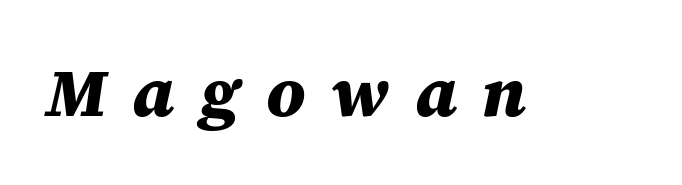
The strokes are fattened all the way to bold. The glyphs are unaccompanied by any horizontal stroke below them. Observe the lean: these are italic letterforms. Letter spacing: wide.
